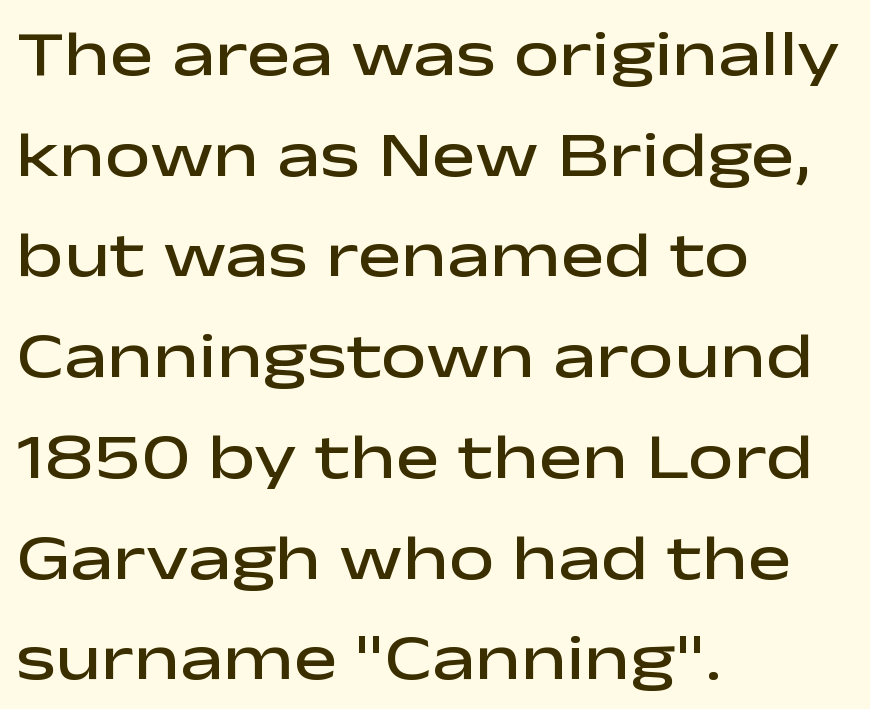
{"serif": "no", "italic": "no", "bold": "semi", "weight": "semibold", "width": "wide", "stroke_contrast": "low", "x_height": "medium", "monospaced": "no", "underline": "no", "align": "left", "line_spacing": "normal", "line_spacing_ratio": 1.55, "letter_spacing": "normal", "letter_spacing_em": 0.0, "glyph_px": 65}
